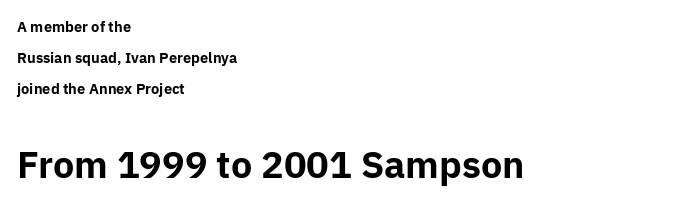
In this sample the second text group is rendered at the bigger scale. Strong, thick strokes mark this as bold type. The space between consecutive lines is lavish. Underlining? Definitely not there.
